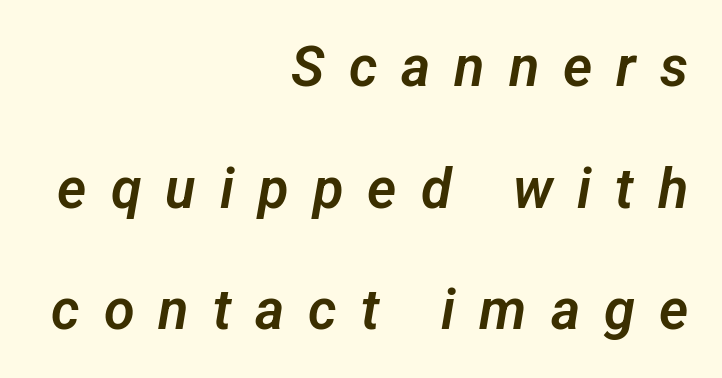
Is this a sans? Yes — the strokes have no serifs. How are the letters spaced? Widely, with obvious added tracking. The rag falls on the left side of this text block. Varying glyph widths throughout — classic text-font behaviour.
